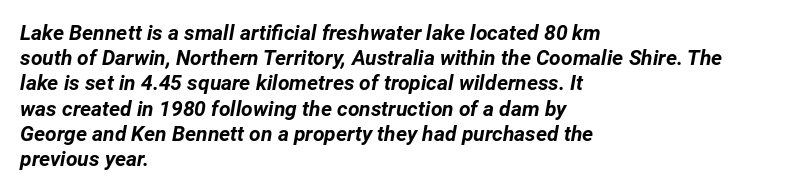
{"italic": "yes", "lean": "right", "slant_degrees": 12, "bold": "yes", "underline": "no", "align": "left", "line_spacing_ratio": 1.2, "letter_spacing": "normal", "letter_spacing_em": 0.0, "glyph_px": 21}
